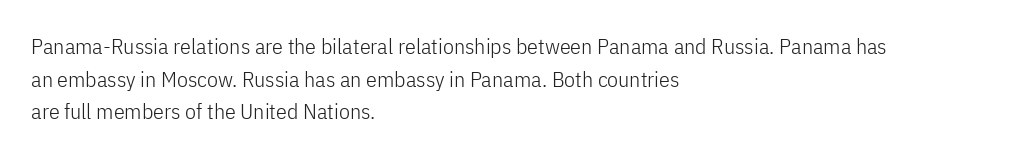
The image shows 22 px text type, upright; set left-aligned, normal line spacing (1.48x), normal letter spacing, not underlined.
